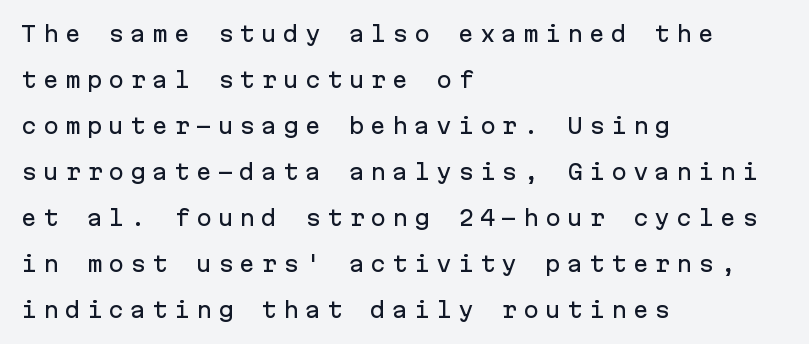
The image shows 21 px text type, upright; set left-aligned, loose line spacing (2.19x), unusually wide letter spacing (+0.29 em), not underlined.
